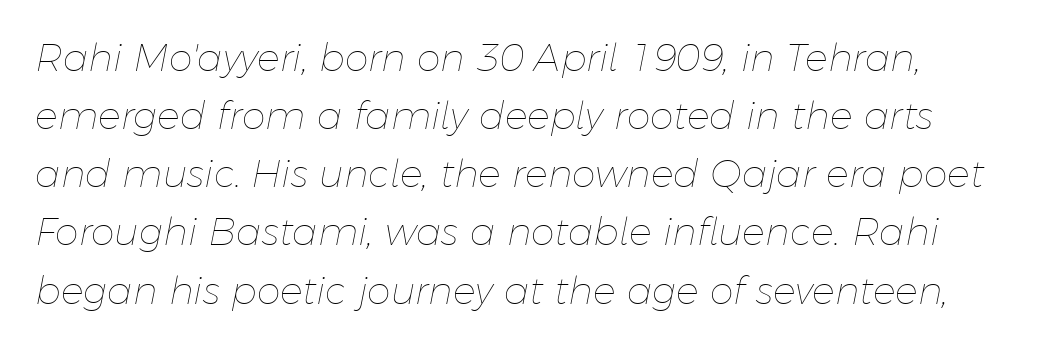
{"italic": "yes", "lean": "right", "slant_degrees": 11, "bold": "no", "weight": "thin", "width": "normal", "stroke_contrast": "low", "x_height": "medium", "monospaced": "no", "underline": "no", "line_spacing": "normal", "line_spacing_ratio": 1.53, "letter_spacing": "normal", "letter_spacing_em": 0.0, "glyph_px": 38}
